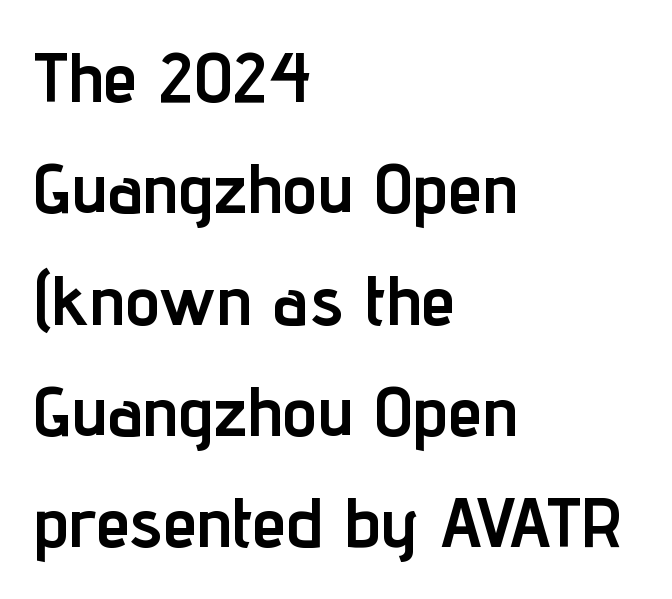
Nothing sits at the stroke ends, so this counts as sans-serif. Casual observation: everything's shoved over to the left. This rendering leaves character spacing at its baseline value. A typesetter would call this proportional, since set widths differ per character. Each row of text sits above clean, open space.
